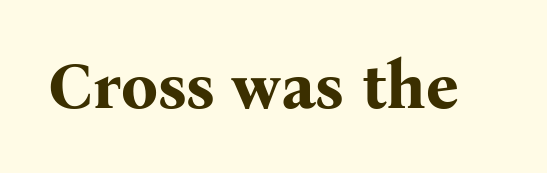
Q: Is the text bold? A: Yes.
Q: Is the text italic (slanted)? A: No, it is upright.
Q: Is the typeface a serif or a sans-serif typeface? A: Serif.
Q: Is the text underlined? A: No.
Q: Is the spacing between letters normal or unusually wide? A: Normal.
Q: Width (condensed, normal, or wide)? A: Normal.
Q: Stroke contrast? A: Medium.
Q: x-height? A: Medium.
Q: Monospaced? A: No.
